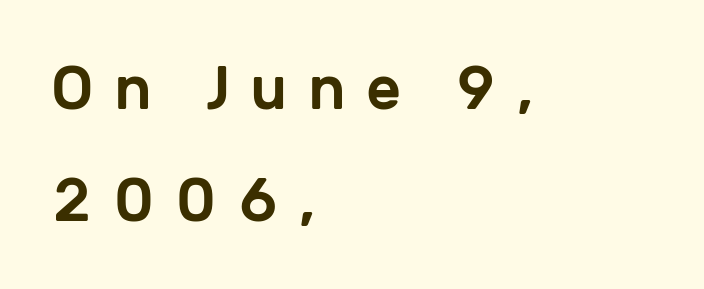
Caption: multi-line text, flush left, ragged right. The rendering uses natural spacing where letterforms have individual widths. The typography opts for an upright posture over an oblique one. Substantial extra tracking has been applied to these lines.
